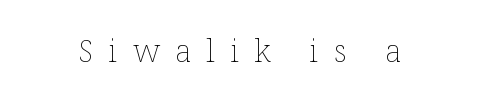
A typesetter would call this proportional, since set widths differ per character. This is the regular roman posture of the typeface. Plain, unruled lines of type. These glyphs show unthickened strokes, regular width or finer.
